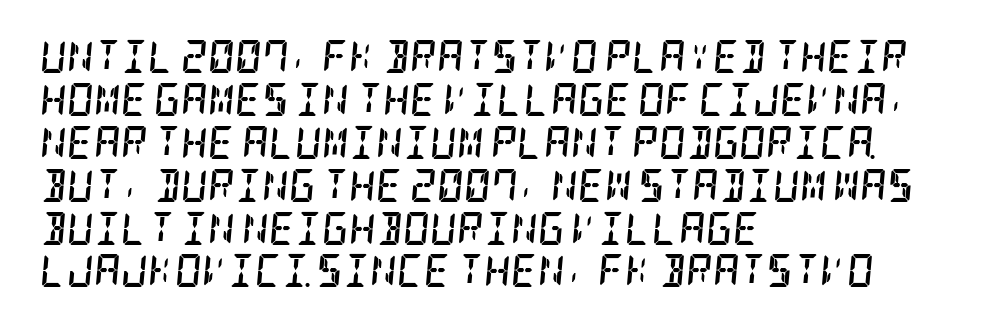
Q: Is the text bold? A: Yes.
Q: Is the text italic (slanted)? A: Yes, it leans right by about 5 degrees.
Q: Is the typeface a serif or a sans-serif typeface? A: Serif.
Q: Is the text underlined? A: No.
Q: How is the paragraph aligned? A: Left-aligned.
Q: Is the spacing between letters normal or unusually wide? A: Normal.
Q: Is the spacing between lines tight, normal or loose? A: Normal.
Q: Width (condensed, normal, or wide)? A: Condensed.
Q: Stroke contrast? A: Low.
Q: x-height? A: Large.
